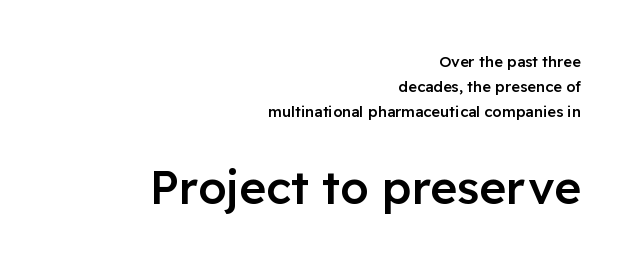
The image shows 46 px semibold sans-serif type, upright; set right-aligned, normal line spacing (1.68x), normal letter spacing, not underlined; the second (bottom) block is 3.07x larger; low stroke contrast and a medium x-height.
